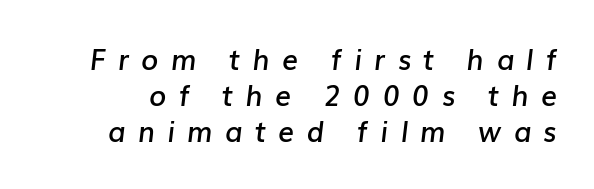
The rendering uses natural spacing where letterforms have individual widths. Emphasis by weight is partial: semibold. The specimen omits any rule beneath the text block's lines. The rendering inserts visible extra space after every character. Leading matches the norm, producing a regular column. The whole block is typeset with a tilt.
